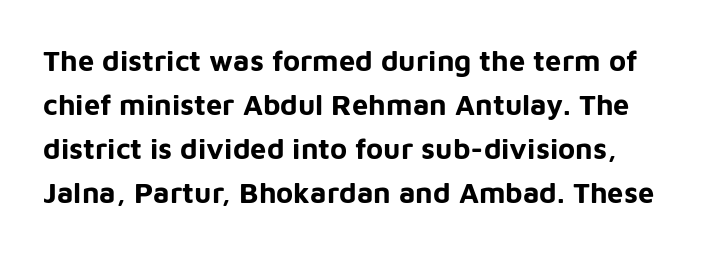
The image shows 29 px bold sans-serif type, upright; set normal line spacing (1.52x), normal letter spacing, not underlined; low stroke contrast and a medium x-height.
